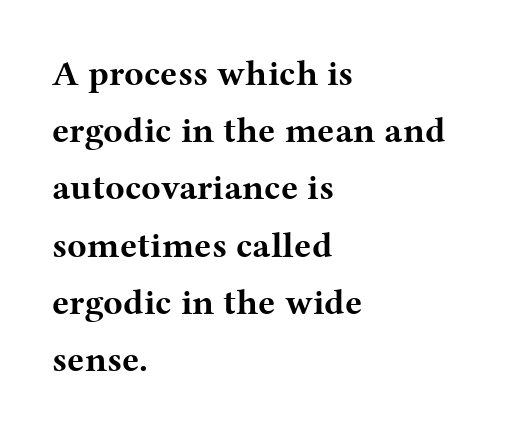
{"serif": "yes", "italic": "no", "bold": "yes", "weight": "bold", "width": "wide", "stroke_contrast": "medium", "x_height": "medium", "monospaced": "no", "underline": "no", "align": "left", "line_spacing": "normal", "line_spacing_ratio": 1.59, "letter_spacing": "normal", "letter_spacing_em": 0.0, "glyph_px": 36}
